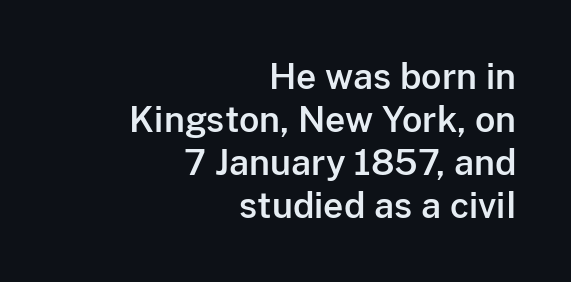
The image shows 35 px sans-serif type, upright; set right-aligned, line spacing 1.23x, normal letter spacing, not underlined; low stroke contrast and a medium x-height.
